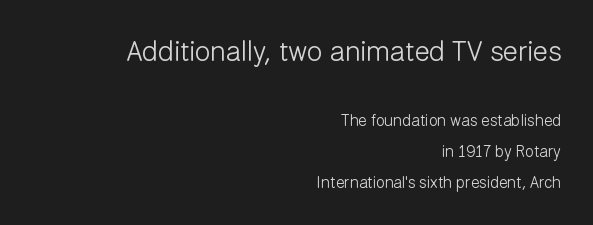
The image shows 28 px light sans-serif type, upright; set right-aligned, loose line spacing (1.94x), normal letter spacing, not underlined; the first (top) block is 1.75x larger; low stroke contrast and a medium x-height.
